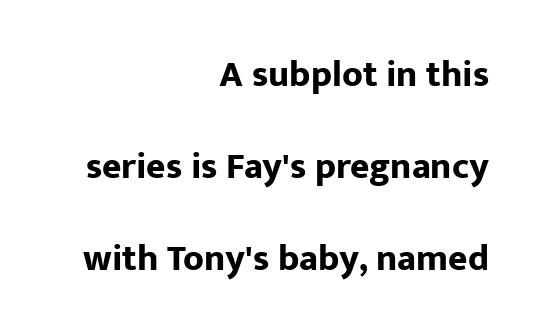
Q: Is the text bold? A: Yes.
Q: Is the text italic (slanted)? A: No, it is upright.
Q: Is the typeface a serif or a sans-serif typeface? A: Sans-serif.
Q: Is the text underlined? A: No.
Q: How is the paragraph aligned? A: Right-aligned.
Q: Is the spacing between letters normal or unusually wide? A: Normal.
Q: Is the spacing between lines tight, normal or loose? A: Loose.
Q: Width (condensed, normal, or wide)? A: Normal.
Q: Stroke contrast? A: Low.
Q: x-height? A: Medium.
Q: Monospaced? A: No.
